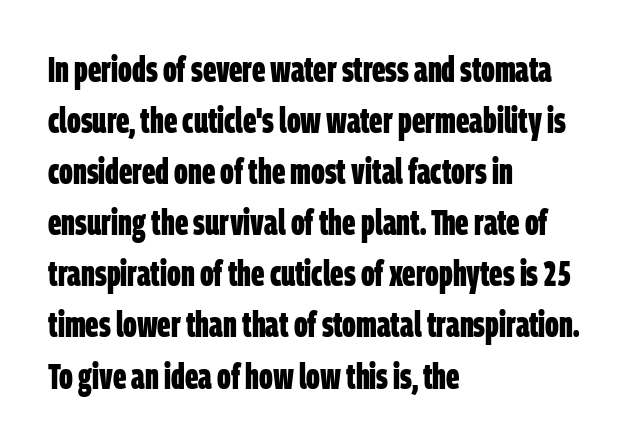
The image shows 35 px bold, condensed sans-serif type; set left-aligned, normal line spacing (1.46x), normal letter spacing, not underlined; low stroke contrast and a large x-height.
